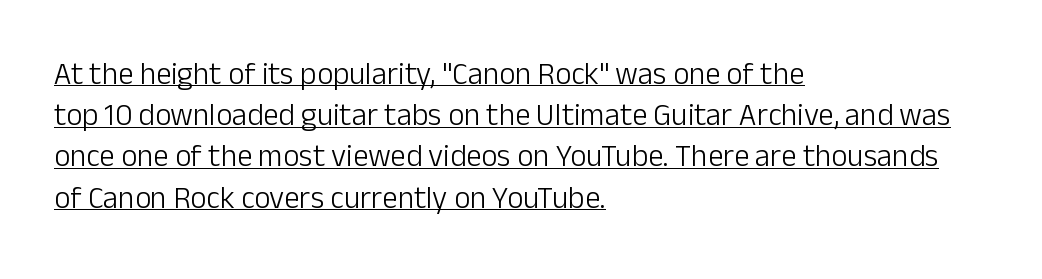
{"serif": "no", "italic": "no", "bold": "no", "weight": "light", "width": "normal", "stroke_contrast": "low", "x_height": "medium", "monospaced": "no", "underline": "yes", "align": "left", "line_spacing": "normal", "line_spacing_ratio": 1.33, "letter_spacing": "normal", "letter_spacing_em": 0.0, "glyph_px": 31}
